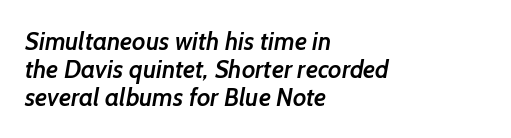
The image shows 25 px text type; set left-aligned, tight line spacing (1.12x), normal letter spacing, not underlined.
